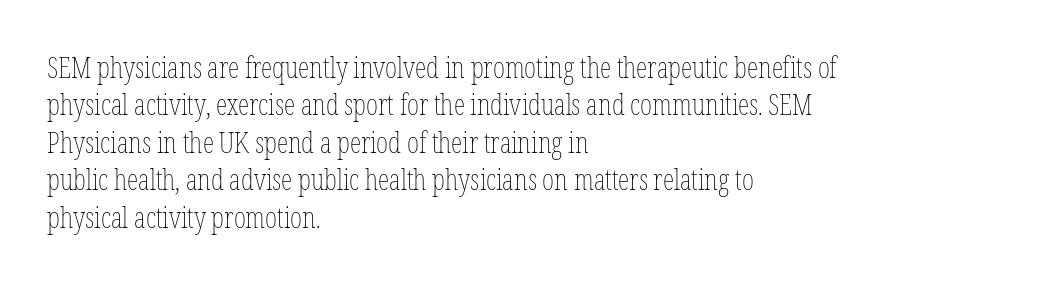
{"italic": "no", "bold": "no", "weight": "thin", "width": "condensed", "stroke_contrast": "low", "x_height": "medium", "monospaced": "no", "underline": "no", "align": "left", "line_spacing": "normal", "line_spacing_ratio": 1.29, "letter_spacing": "normal", "letter_spacing_em": 0.0, "glyph_px": 29}
